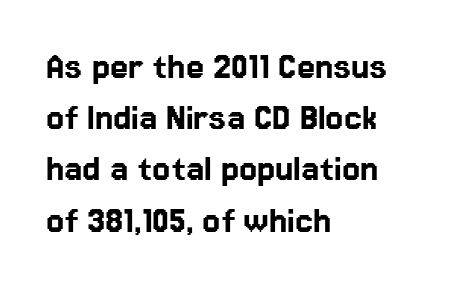
The image shows 41 px sans-serif type, upright; set left-aligned, normal line spacing (1.25x), normal letter spacing, not underlined; low stroke contrast and a medium x-height.
